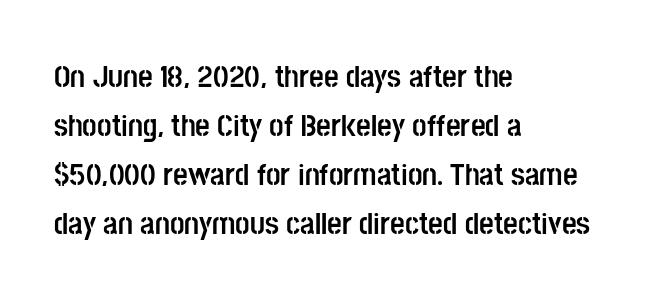
Has an underline been added? It has not. In terms of posture, this sample is upright. The rows are spaced the way most documents space them. Nobody touched the tracking dial on this one.
